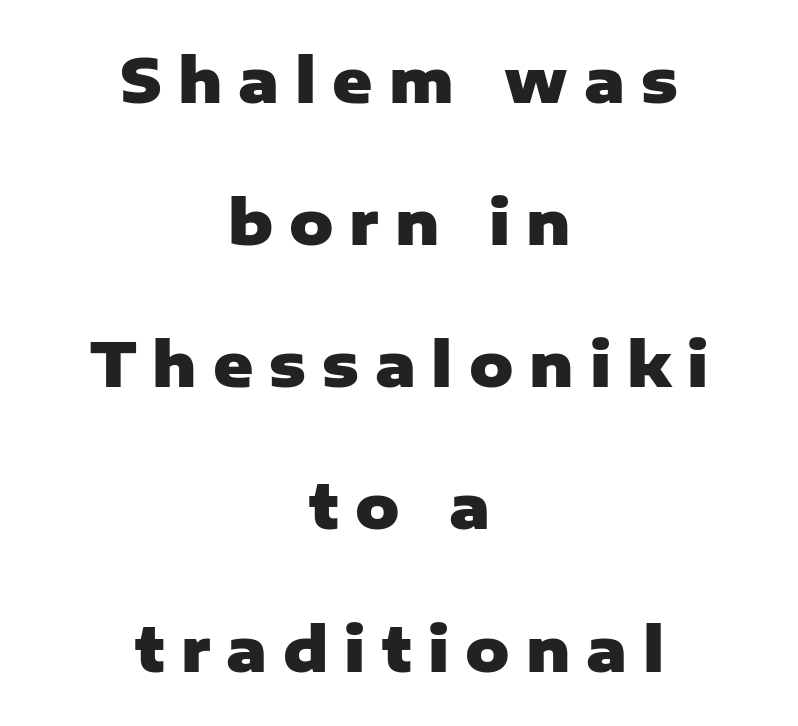
The image shows 61 px heavy sans-serif type, upright; set centered, loose line spacing (2.33x), unusually wide letter spacing (+0.26 em), not underlined; low stroke contrast and a medium x-height.
